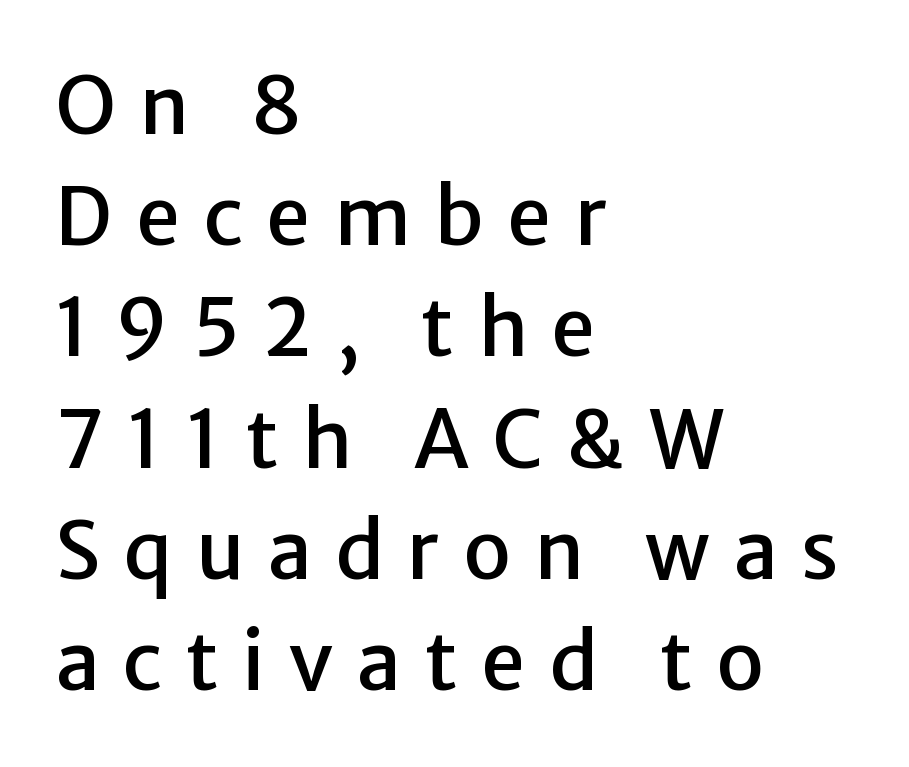
Observe the wide spacing: letters keep a clear distance from each other. A clean baseline with only descenders dipping below it. A student would call this left alignment; a typographer would say flush left, rag right. In terms of letterform style, serifs are entirely absent.
